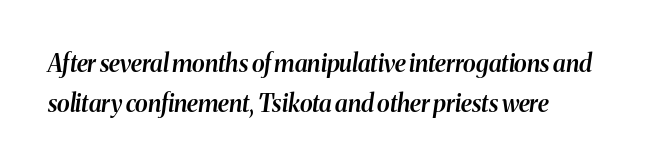
The image shows 24 px text type, italic (leaning right); set left-aligned, normal line spacing (1.66x), normal letter spacing, not underlined.
